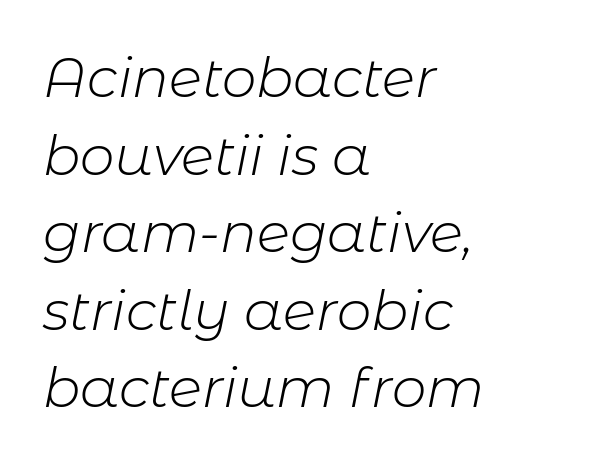
{"italic": "yes", "lean": "right", "slant_degrees": 11, "bold": "no", "weight": "light", "width": "normal", "stroke_contrast": "low", "x_height": "medium", "monospaced": "no", "underline": "no", "align": "left", "line_spacing": "normal", "line_spacing_ratio": 1.41, "letter_spacing": "normal", "letter_spacing_em": 0.0, "glyph_px": 55}
